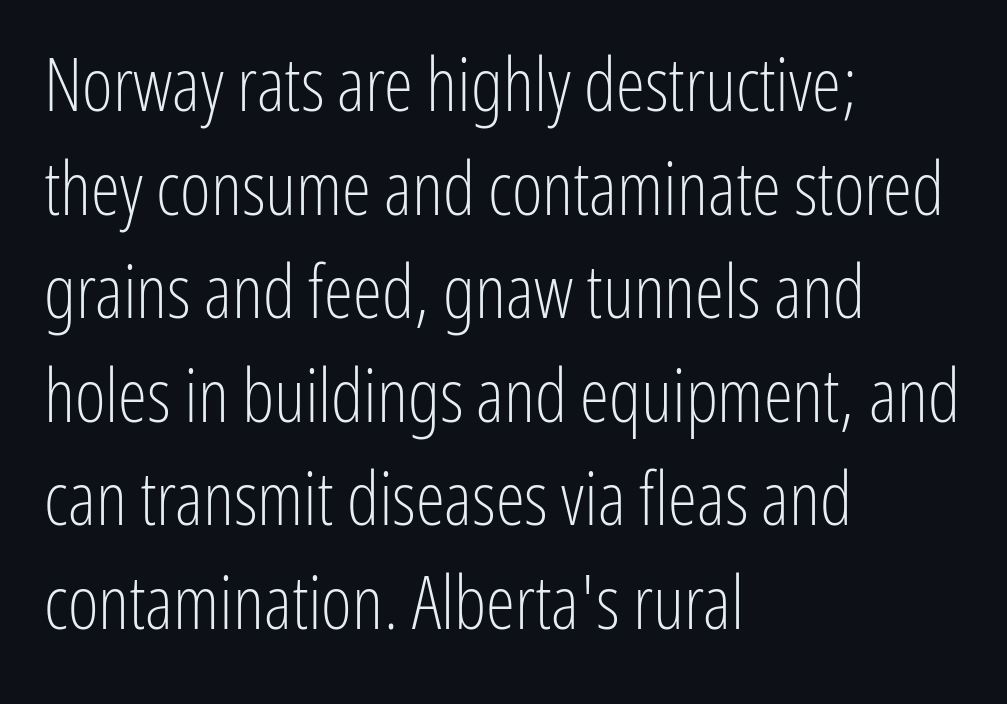
The image shows 74 px light, condensed sans-serif type, upright; set left-aligned, normal line spacing (1.4x), normal letter spacing, not underlined; low stroke contrast and a medium x-height.
